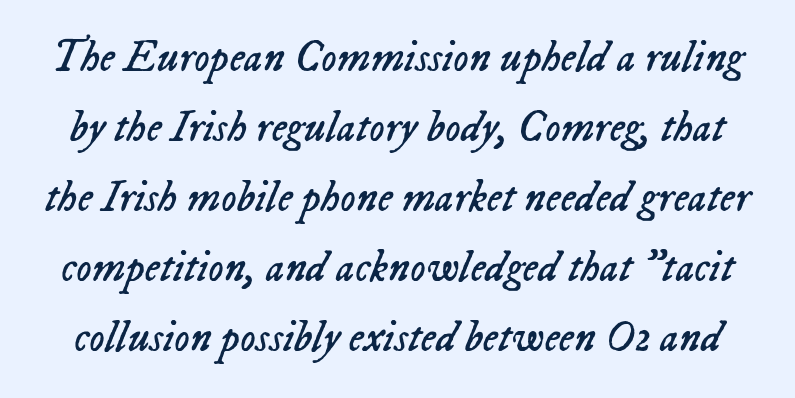
{"italic": "yes", "lean": "right", "slant_degrees": 23, "bold": "no", "weight": "regular", "width": "normal", "stroke_contrast": "low", "x_height": "medium", "monospaced": "no", "underline": "no", "line_spacing": "normal", "line_spacing_ratio": 1.63, "letter_spacing": "normal", "letter_spacing_em": 0.0, "glyph_px": 43}
